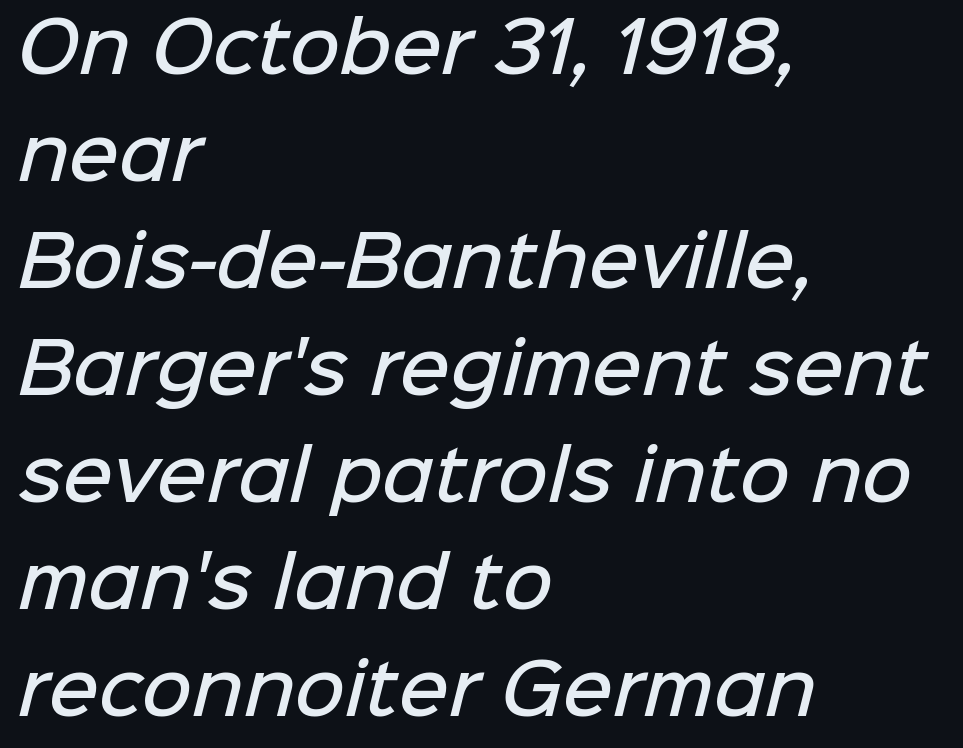
The image shows 69 px semibold sans-serif type; set left-aligned, normal line spacing (1.55x), normal letter spacing, not underlined; low stroke contrast and a medium x-height.
